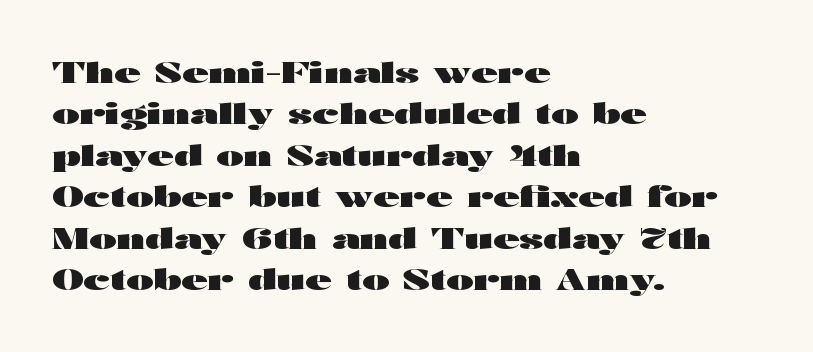
The image shows 29 px heavy, wide type, upright; set left-aligned, normal line spacing (1.43x), normal letter spacing, not underlined; high stroke contrast and a medium x-height.
